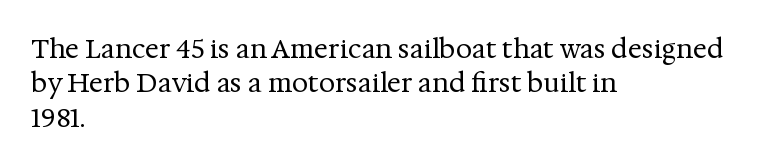
The image shows 26 px text type, upright; set left-aligned, normal line spacing (1.32x), normal letter spacing, not underlined.
